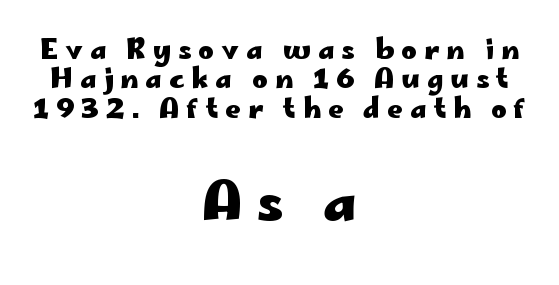
Size hierarchy here favors the trailing block over the leading one. Quick note: interline space is minimal. Is the type bold? Yes — the strokes are clearly thick and heavy. The glyphs are unaccompanied by any horizontal stroke below them. Each word looks stretched out because of the extra space between its letters. Does the type have serifs? No, each stem ends abruptly.
